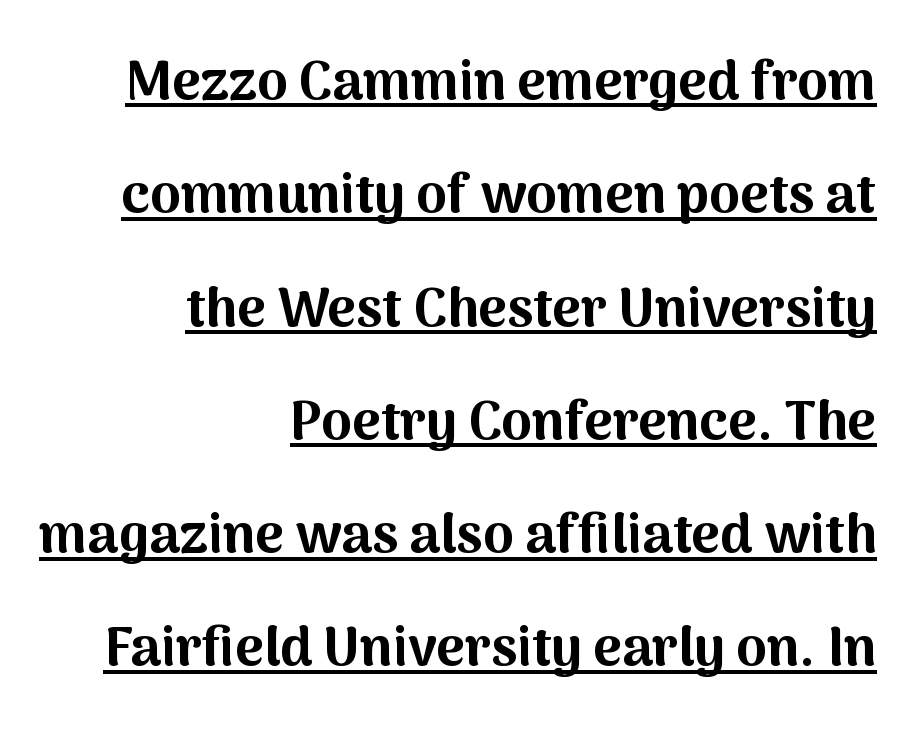
Q: Is the text bold? A: Yes.
Q: Is the text italic (slanted)? A: No, it is upright.
Q: Is the typeface a serif or a sans-serif typeface? A: Sans-serif.
Q: Is the text underlined? A: Yes.
Q: How is the paragraph aligned? A: Right-aligned.
Q: Is the spacing between letters normal or unusually wide? A: Normal.
Q: Is the spacing between lines tight, normal or loose? A: Loose.
Q: Width (condensed, normal, or wide)? A: Normal.
Q: Stroke contrast? A: Medium.
Q: x-height? A: Medium.
Q: Monospaced? A: No.
